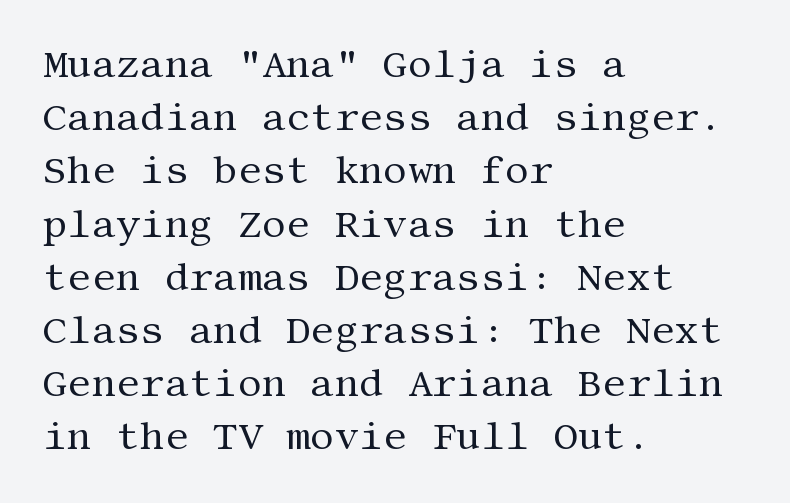
{"serif": "yes", "italic": "no", "bold": "no", "weight": "regular", "width": "normal", "stroke_contrast": "medium", "x_height": "large", "underline": "no", "align": "left", "line_spacing": "normal", "line_spacing_ratio": 1.4, "letter_spacing": "normal", "letter_spacing_em": 0.0, "glyph_px": 38}
